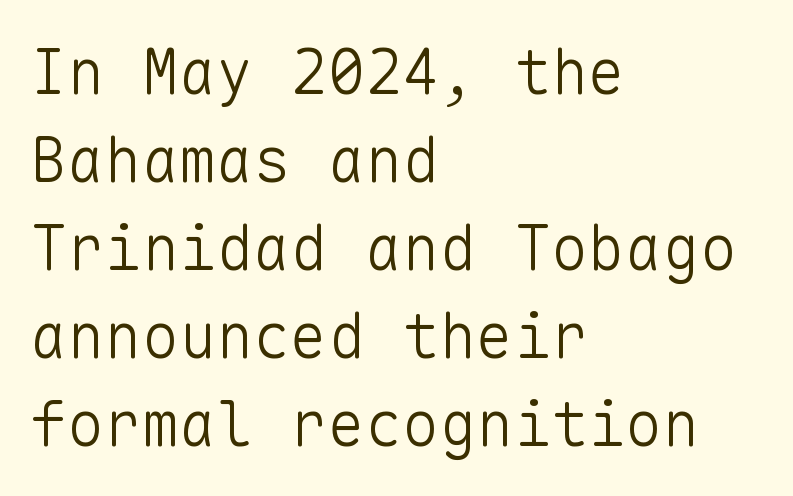
The image shows 62 px light sans-serif type, upright, monospaced; set left-aligned, normal line spacing (1.42x), normal letter spacing, not underlined; low stroke contrast and a medium x-height.
